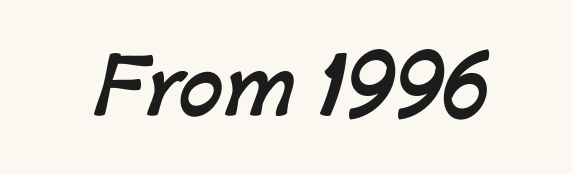
The text was rendered using a sans face with plain stroke endings. Typesetter's note: full bold, strokes at maximum text heaviness. Decoration check: the copy has no underline. Character widths vary here, with narrow letters taking less room than wide ones. Characters follow at the spacing the type designer built in.
